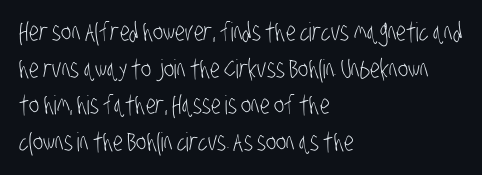
Q: Is the text bold? A: No.
Q: Is the text underlined? A: No.
Q: How is the paragraph aligned? A: Left-aligned.
Q: Is the spacing between letters normal or unusually wide? A: Normal.
Q: Is the spacing between lines tight, normal or loose? A: Normal.
